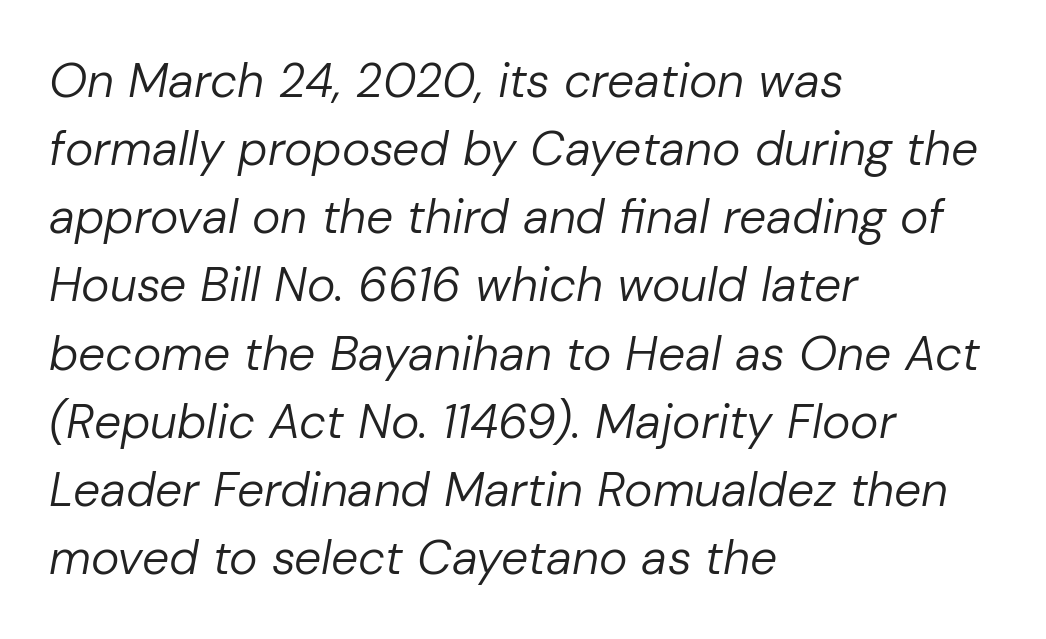
Q: Is the text bold? A: No.
Q: Is the text italic (slanted)? A: Yes, it leans right by about 10 degrees.
Q: Is the text underlined? A: No.
Q: How is the paragraph aligned? A: Left-aligned.
Q: Is the spacing between letters normal or unusually wide? A: Normal.
Q: Is the spacing between lines tight, normal or loose? A: Normal.
Q: Width (condensed, normal, or wide)? A: Normal.
Q: Stroke contrast? A: Low.
Q: x-height? A: Medium.
Q: Monospaced? A: No.
